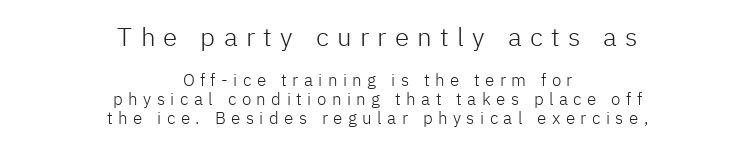
The image shows 26 px text type, upright; set centered, tight line spacing (1.1x), unusually wide letter spacing (+0.32 em), not underlined; the first (top) block is 1.53x larger.
